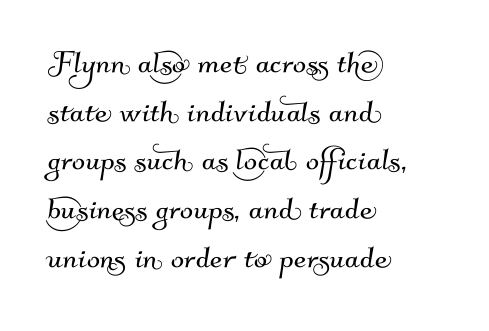
Students, note that the glyphs here touch the page at normal intervals. Compared with a centered layout, this one pins lines to the left instead. Honestly, the row spacing looks completely unremarkable. You can tell from the bare stems that sans-serif type was used. These lines are rendered in a variable-pitch font. The space beneath each line is pristine and unruled.
